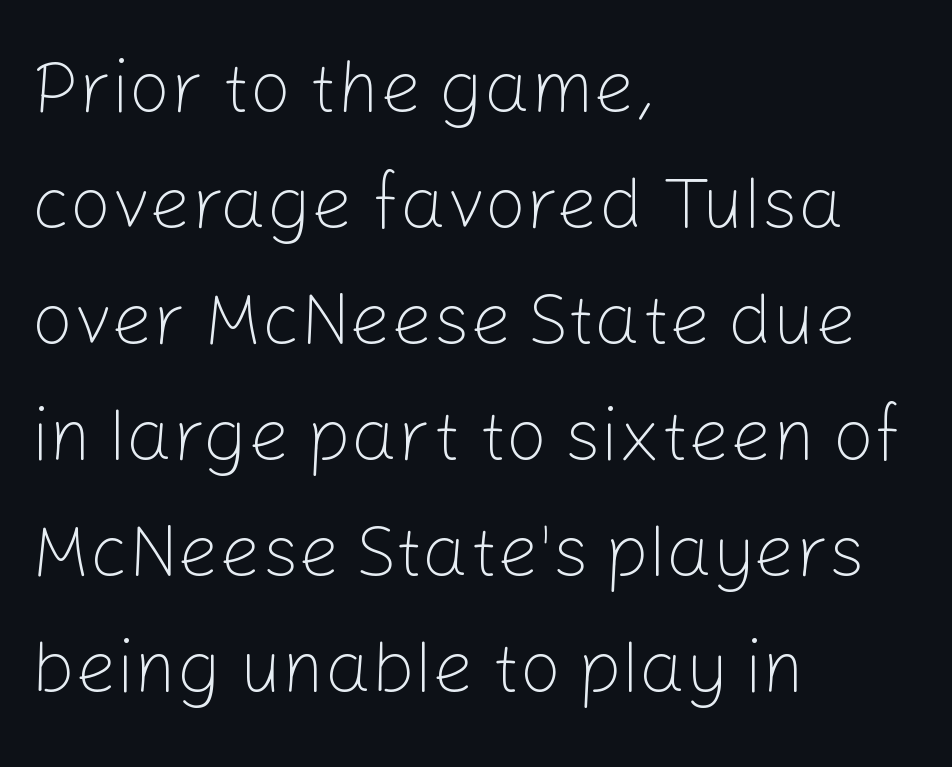
Are there feet on the stems? There aren't — it's a sans. Spacing between characters is what you'd get straight out of the box. A roman cut, with each character standing at attention. Each letter keeps its own natural width here, so spacing adapts to shape. Is there much room between lines? A standard amount, neither cramped nor airy.
